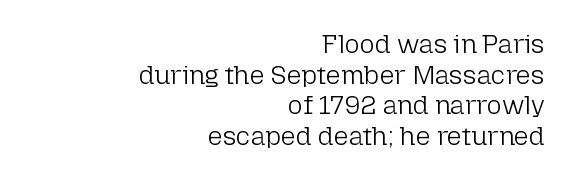
Q: Is the text bold? A: No.
Q: Is the text italic (slanted)? A: No, it is upright.
Q: Is the text underlined? A: No.
Q: How is the paragraph aligned? A: Right-aligned.
Q: Is the spacing between letters normal or unusually wide? A: Normal.
